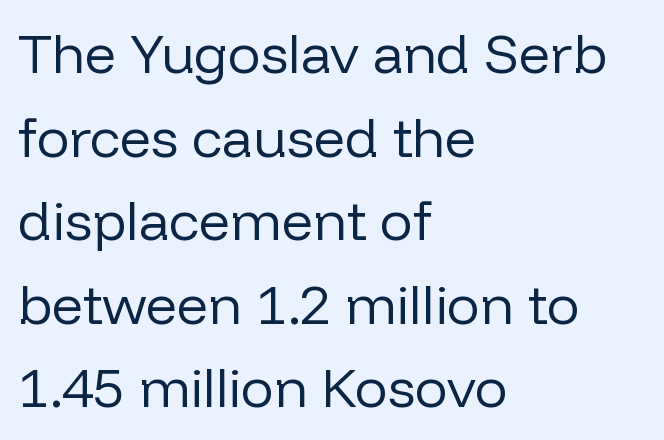
Q: Is the text bold? A: No.
Q: Is the text italic (slanted)? A: No, it is upright.
Q: Is the typeface a serif or a sans-serif typeface? A: Sans-serif.
Q: Is the text underlined? A: No.
Q: How is the paragraph aligned? A: Left-aligned.
Q: Is the spacing between letters normal or unusually wide? A: Normal.
Q: Is the spacing between lines tight, normal or loose? A: Normal.
Q: Width (condensed, normal, or wide)? A: Normal.
Q: Stroke contrast? A: Low.
Q: x-height? A: Medium.
Q: Monospaced? A: No.
